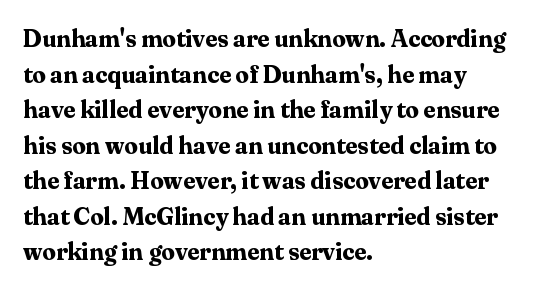
The image shows 24 px bold type, upright; set left-aligned, normal line spacing (1.48x), normal letter spacing, not underlined.
